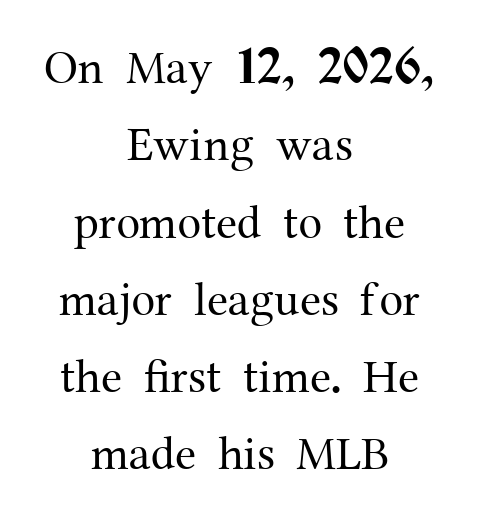
{"serif": "yes", "italic": "no", "bold": "no", "weight": "regular", "width": "normal", "stroke_contrast": "medium", "x_height": "medium", "monospaced": "no", "underline": "no", "align": "center", "line_spacing": "normal", "line_spacing_ratio": 1.61, "letter_spacing": "normal", "letter_spacing_em": 0.0, "glyph_px": 48}
